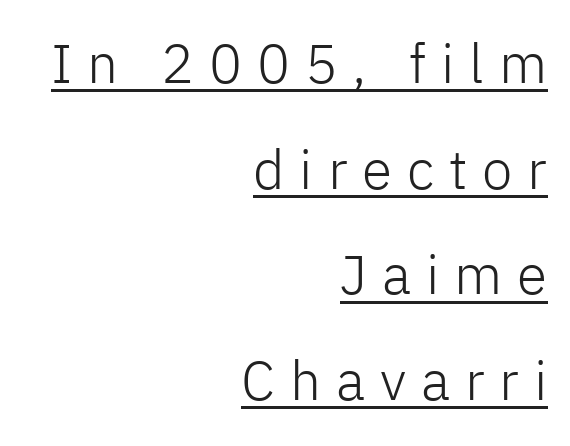
Q: Is the text bold? A: No.
Q: Is the text italic (slanted)? A: No, it is upright.
Q: Is the typeface a serif or a sans-serif typeface? A: Sans-serif.
Q: Is the text underlined? A: Yes.
Q: How is the paragraph aligned? A: Right-aligned.
Q: Is the spacing between letters normal or unusually wide? A: Unusually wide.
Q: Is the spacing between lines tight, normal or loose? A: Loose.
Q: Width (condensed, normal, or wide)? A: Normal.
Q: Stroke contrast? A: Low.
Q: x-height? A: Medium.
Q: Monospaced? A: No.
